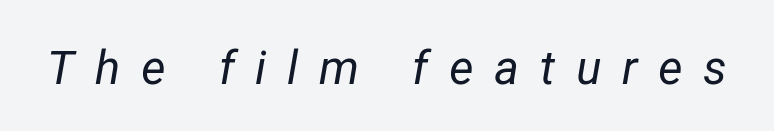
{"italic": "yes", "lean": "right", "slant_degrees": 12, "bold": "no", "weight": "regular", "width": "normal", "stroke_contrast": "low", "x_height": "medium", "monospaced": "no", "underline": "no", "letter_spacing": "wide", "letter_spacing_em": 0.44, "glyph_px": 47}
